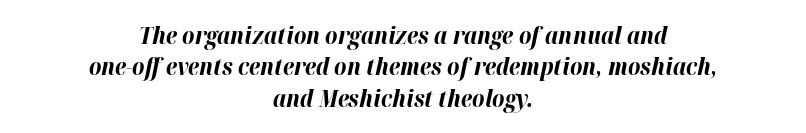
The image shows 24 px bold type, italic (leaning right); set centered, normal line spacing (1.31x), normal letter spacing, not underlined.
